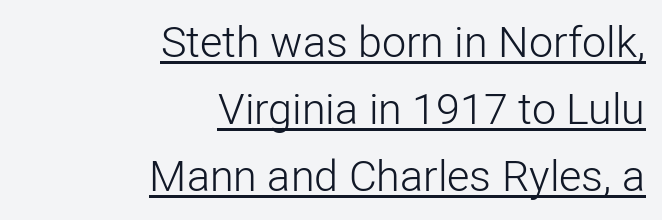
Q: Is the text bold? A: No.
Q: Is the text italic (slanted)? A: No, it is upright.
Q: Is the typeface a serif or a sans-serif typeface? A: Sans-serif.
Q: Is the text underlined? A: Yes.
Q: How is the paragraph aligned? A: Right-aligned.
Q: Is the spacing between letters normal or unusually wide? A: Normal.
Q: Is the spacing between lines tight, normal or loose? A: Normal.
Q: Width (condensed, normal, or wide)? A: Normal.
Q: Stroke contrast? A: Low.
Q: x-height? A: Medium.
Q: Monospaced? A: No.
